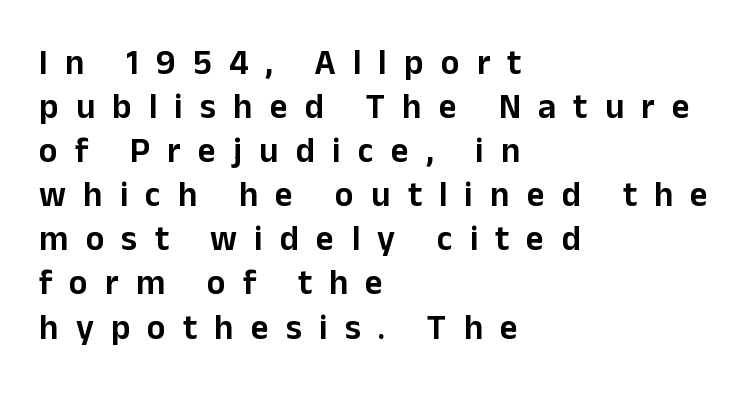
Q: Is the text italic (slanted)? A: No, it is upright.
Q: Is the typeface a serif or a sans-serif typeface? A: Sans-serif.
Q: Is the text underlined? A: No.
Q: How is the paragraph aligned? A: Left-aligned.
Q: Is the spacing between letters normal or unusually wide? A: Unusually wide.
Q: Is the spacing between lines tight, normal or loose? A: Normal.
Q: Width (condensed, normal, or wide)? A: Normal.
Q: Stroke contrast? A: Low.
Q: x-height? A: Medium.
Q: Monospaced? A: No.
